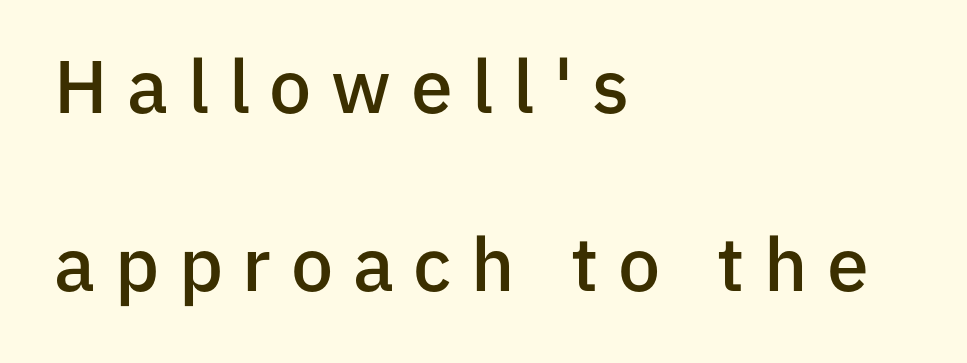
You could not count columns in this text — the font is proportionally spaced. Characters follow at a spacing far wider than the type designer built in. The face used here is a sans, in the tradition of grotesques and geometrics. Summary of vertical rhythm: relaxed, with wide interline spacing.
